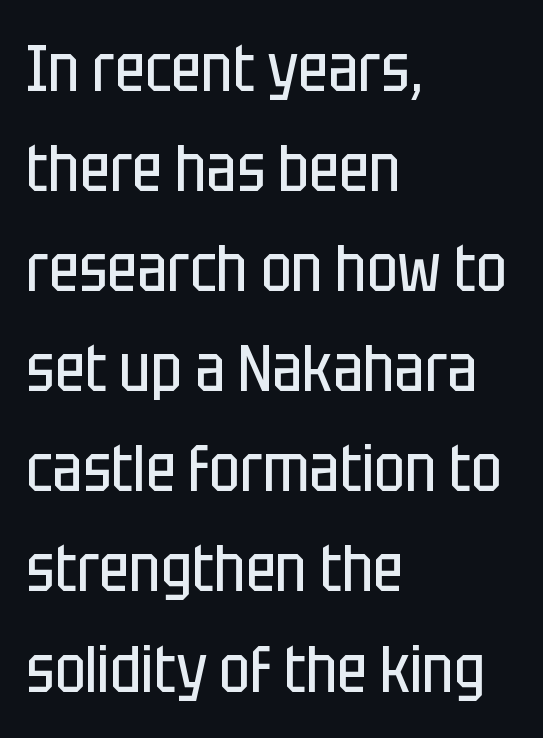
The image shows 65 px regular-weight, condensed sans-serif type, upright; set left-aligned, normal line spacing (1.54x), normal letter spacing, not underlined; low stroke contrast and a large x-height.
